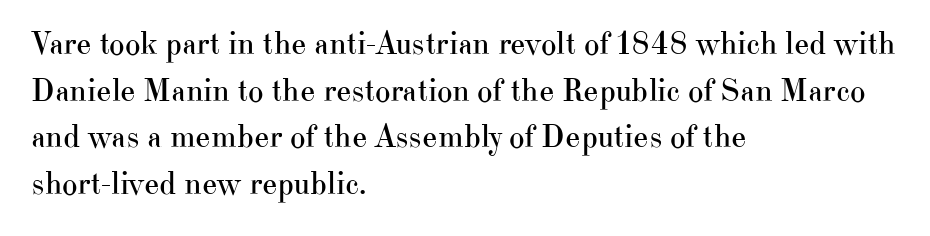
Q: Is the text bold? A: No.
Q: Is the text italic (slanted)? A: No, it is upright.
Q: Is the typeface a serif or a sans-serif typeface? A: Serif.
Q: Is the text underlined? A: No.
Q: How is the paragraph aligned? A: Left-aligned.
Q: Is the spacing between letters normal or unusually wide? A: Normal.
Q: Is the spacing between lines tight, normal or loose? A: Normal.
Q: Width (condensed, normal, or wide)? A: Normal.
Q: Stroke contrast? A: High.
Q: x-height? A: Small.
Q: Monospaced? A: No.
